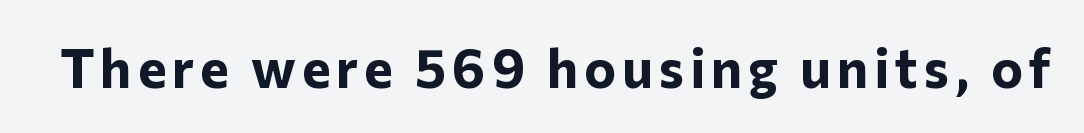
{"serif": "no", "italic": "no", "bold": "yes", "weight": "bold", "width": "normal", "stroke_contrast": "low", "x_height": "medium", "monospaced": "no", "underline": "no", "glyph_px": 54}
